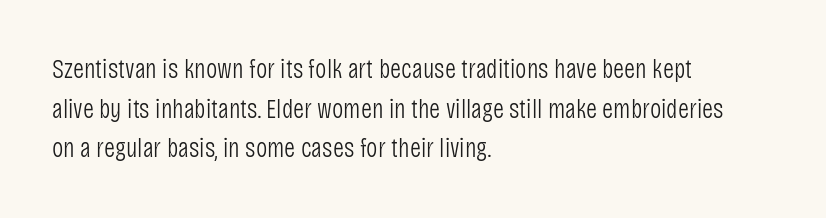
Q: Is the text bold? A: No.
Q: Is the text italic (slanted)? A: No, it is upright.
Q: Is the text underlined? A: No.
Q: How is the paragraph aligned? A: Left-aligned.
Q: Is the spacing between letters normal or unusually wide? A: Normal.
Q: Is the spacing between lines tight, normal or loose? A: Normal.
